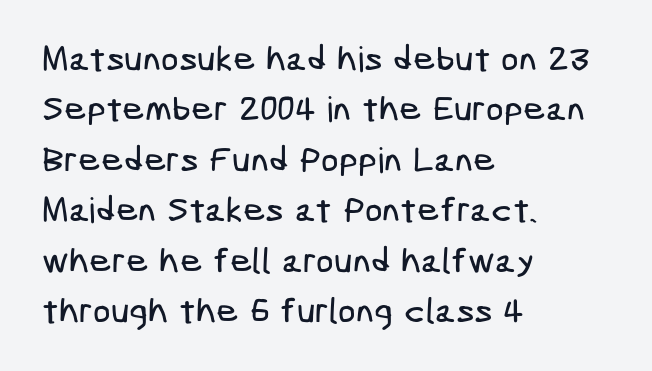
Q: Is the typeface a serif or a sans-serif typeface? A: Sans-serif.
Q: Is the text underlined? A: No.
Q: How is the paragraph aligned? A: Left-aligned.
Q: Is the spacing between letters normal or unusually wide? A: Normal.
Q: Is the spacing between lines tight, normal or loose? A: Normal.
Q: Width (condensed, normal, or wide)? A: Condensed.
Q: Stroke contrast? A: Low.
Q: x-height? A: Medium.
